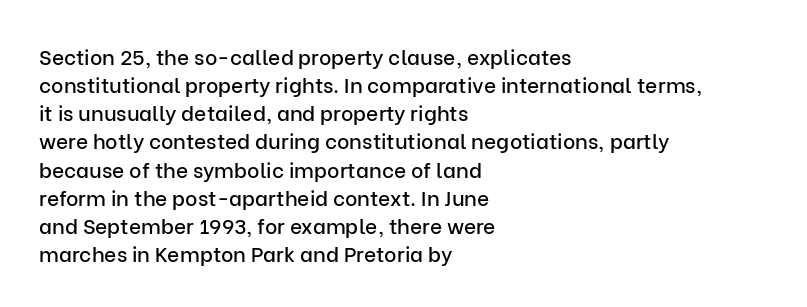
{"italic": "no", "underline": "no", "align": "left", "line_spacing": "normal", "line_spacing_ratio": 1.34, "letter_spacing": "normal", "letter_spacing_em": 0.0, "glyph_px": 21}
